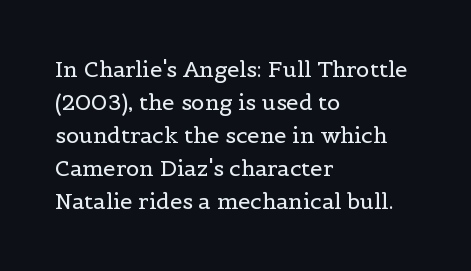
The image shows 22 px text type, upright; set left-aligned, normal line spacing (1.5x), normal letter spacing, not underlined.
